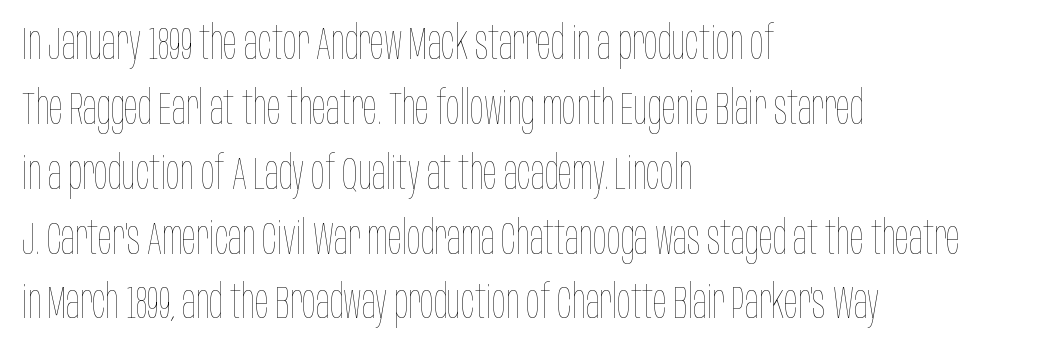
The image shows 46 px thin, condensed type, upright; set left-aligned, normal line spacing (1.41x), normal letter spacing, not underlined; low stroke contrast and a large x-height.
